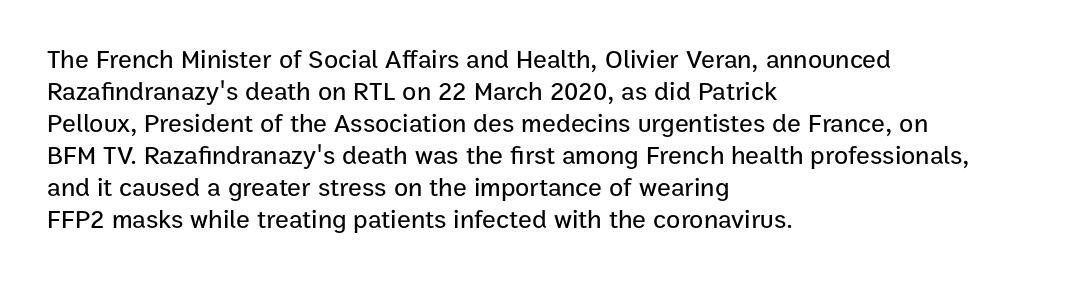
Standard letterfit; no display-style spreading of the glyphs. The string is rendered with underlining switched off. Compared with a centered layout, this one pins lines to the left instead. Vertical strokes here are truly vertical.
